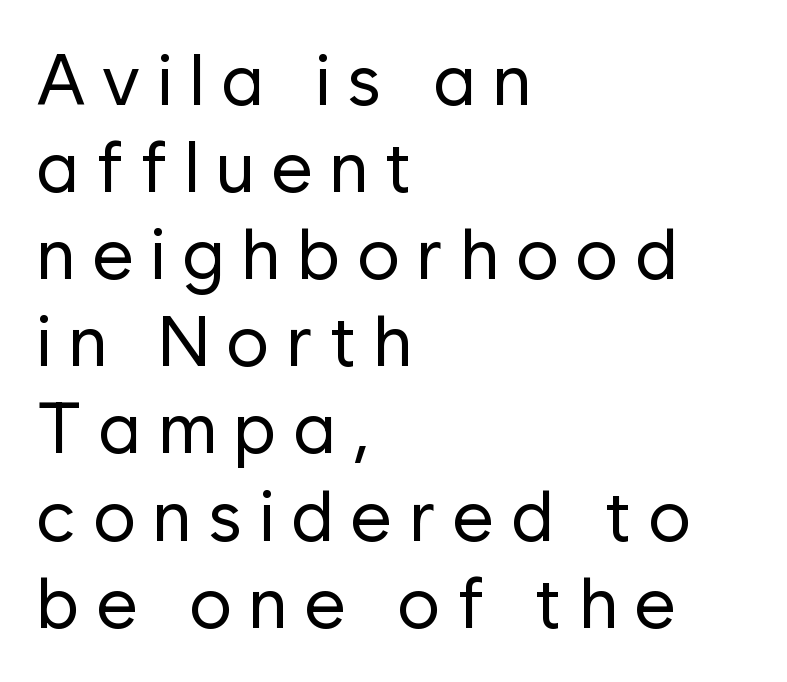
The image shows 72 px regular-weight sans-serif type, upright; set left-aligned, line spacing 1.21x, unusually wide letter spacing (+0.23 em), not underlined; low stroke contrast and a medium x-height.
